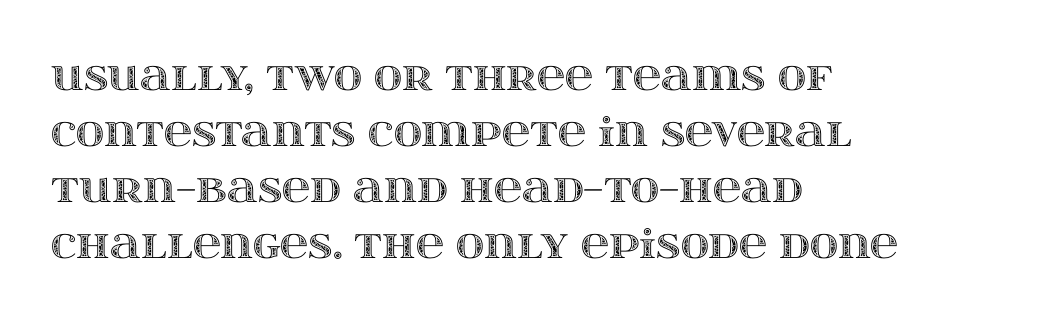
The image shows 39 px wide type, upright; set left-aligned, normal line spacing (1.44x), normal letter spacing, not underlined; a large x-height.
